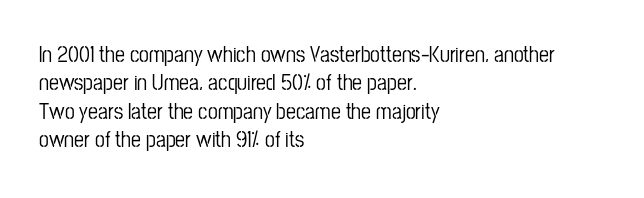
The image shows 22 px text type, upright; set left-aligned, normal line spacing (1.29x), normal letter spacing, not underlined.
